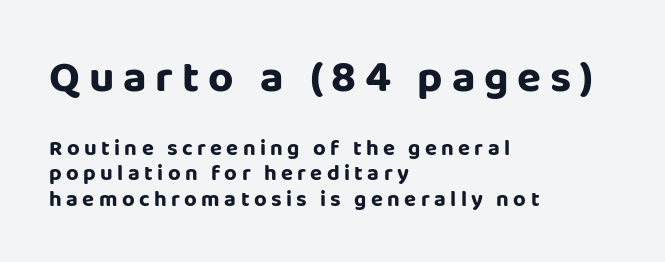
Block one is the big one; block two sits smaller underneath. Proportional: the letters do not fall into vertical columns. A typesetter would call this heavily tracked-out type. Underlining? Definitely not there.
